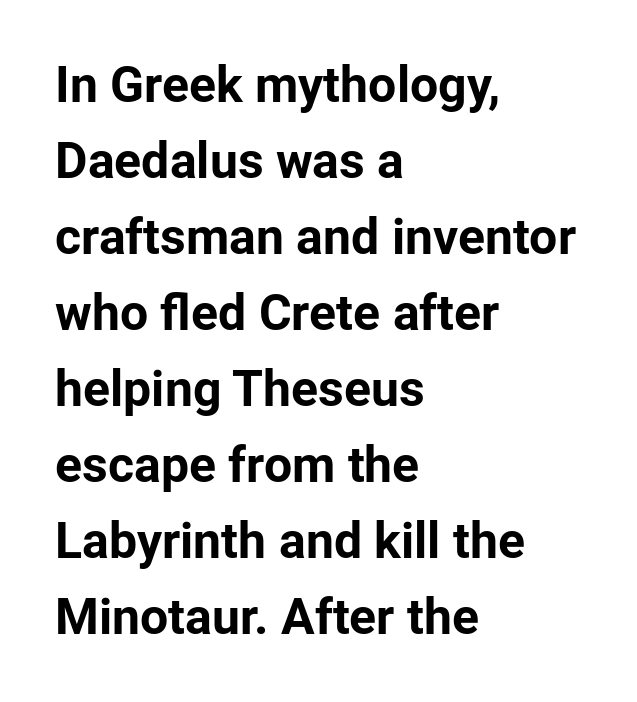
The image shows 50 px bold sans-serif type, upright; set left-aligned, normal line spacing (1.52x), normal letter spacing, not underlined; low stroke contrast and a medium x-height.
